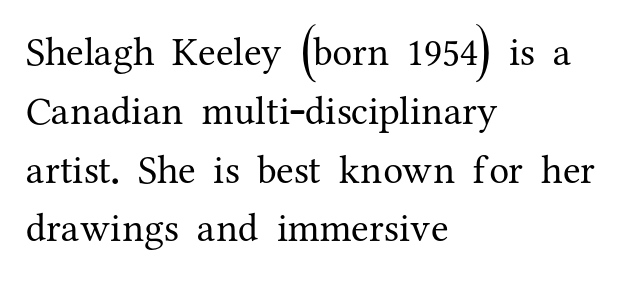
Q: Is the text bold? A: No.
Q: Is the text italic (slanted)? A: No, it is upright.
Q: Is the typeface a serif or a sans-serif typeface? A: Serif.
Q: Is the text underlined? A: No.
Q: How is the paragraph aligned? A: Left-aligned.
Q: Is the spacing between letters normal or unusually wide? A: Normal.
Q: Is the spacing between lines tight, normal or loose? A: Normal.
Q: Width (condensed, normal, or wide)? A: Normal.
Q: Stroke contrast? A: Medium.
Q: x-height? A: Medium.
Q: Monospaced? A: No.
